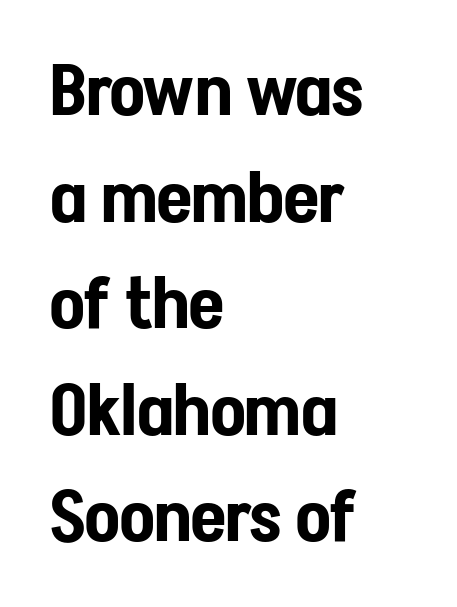
{"serif": "no", "italic": "no", "width": "condensed", "stroke_contrast": "low", "x_height": "medium", "monospaced": "no", "underline": "no", "align": "left", "line_spacing": "normal", "line_spacing_ratio": 1.48, "letter_spacing": "normal", "letter_spacing_em": 0.0, "glyph_px": 72}
